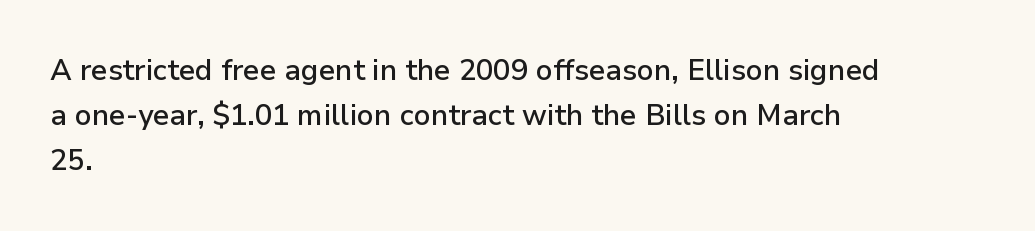
Q: Is the text bold? A: Semi-bold.
Q: Is the text italic (slanted)? A: No, it is upright.
Q: Is the typeface a serif or a sans-serif typeface? A: Sans-serif.
Q: Is the text underlined? A: No.
Q: How is the paragraph aligned? A: Left-aligned.
Q: Is the spacing between letters normal or unusually wide? A: Normal.
Q: Is the spacing between lines tight, normal or loose? A: Normal.
Q: Width (condensed, normal, or wide)? A: Normal.
Q: Stroke contrast? A: Low.
Q: x-height? A: Medium.
Q: Monospaced? A: No.
